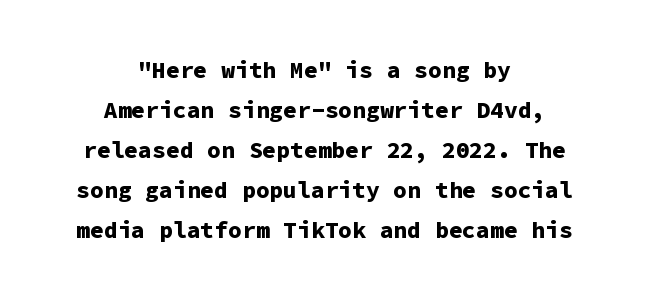
The image shows 23 px bold type, upright; set centered, line spacing 1.74x, normal letter spacing, not underlined.
